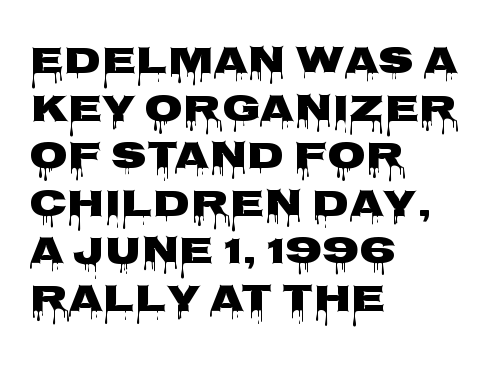
Q: Is the text bold? A: Yes.
Q: Is the text italic (slanted)? A: No, it is upright.
Q: Is the typeface a serif or a sans-serif typeface? A: Sans-serif.
Q: Is the text underlined? A: No.
Q: How is the paragraph aligned? A: Left-aligned.
Q: Is the spacing between letters normal or unusually wide? A: Normal.
Q: Width (condensed, normal, or wide)? A: Wide.
Q: Stroke contrast? A: Low.
Q: x-height? A: Large.
Q: Monospaced? A: No.
